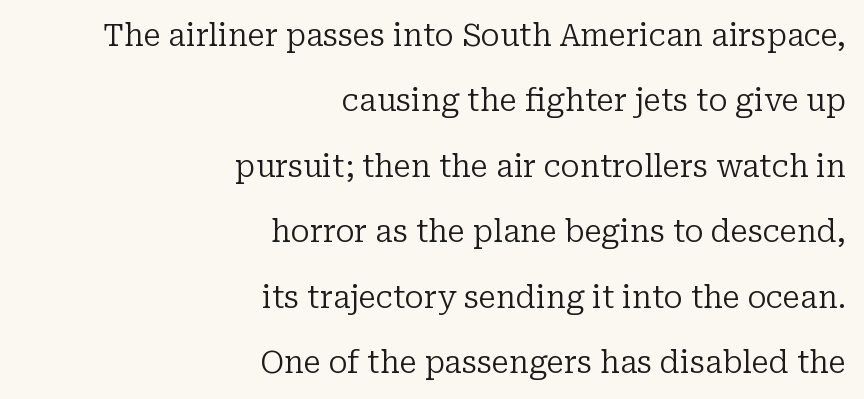
Q: Is the text bold? A: No.
Q: Is the text italic (slanted)? A: No, it is upright.
Q: Is the typeface a serif or a sans-serif typeface? A: Serif.
Q: Is the text underlined? A: No.
Q: How is the paragraph aligned? A: Right-aligned.
Q: Is the spacing between letters normal or unusually wide? A: Normal.
Q: Is the spacing between lines tight, normal or loose? A: Loose.
Q: Width (condensed, normal, or wide)? A: Normal.
Q: Stroke contrast? A: Low.
Q: x-height? A: Medium.
Q: Monospaced? A: No.
